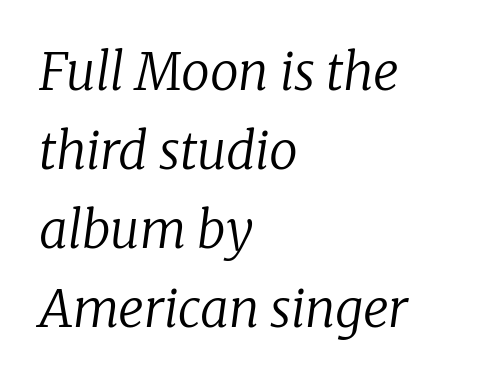
{"serif": "yes", "italic": "yes", "lean": "right", "slant_degrees": 8, "bold": "no", "weight": "regular", "width": "normal", "stroke_contrast": "low", "x_height": "medium", "monospaced": "no", "underline": "no", "align": "left", "line_spacing": "normal", "line_spacing_ratio": 1.55, "letter_spacing": "normal", "letter_spacing_em": 0.0, "glyph_px": 51}
